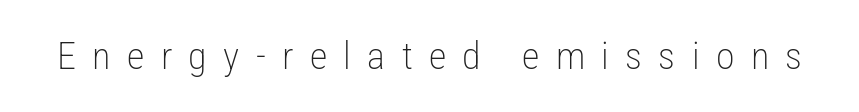
The image shows 38 px light, condensed sans-serif type, upright; set unusually wide letter spacing (+0.43 em), not underlined; low stroke contrast and a medium x-height.
